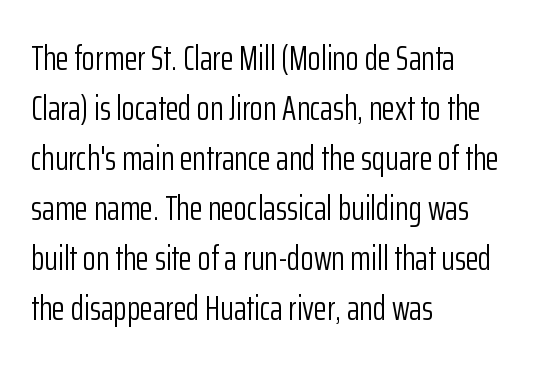
Letters have the restrained weight of plain body copy at most. The line-height multiplier appears to be the usual default. A typesetter would call this proportional, since set widths differ per character. The space beneath each line is pristine and unruled. The compositor pushed each line to the left boundary. Does the lettering tilt? It doesn't — this is upright.
